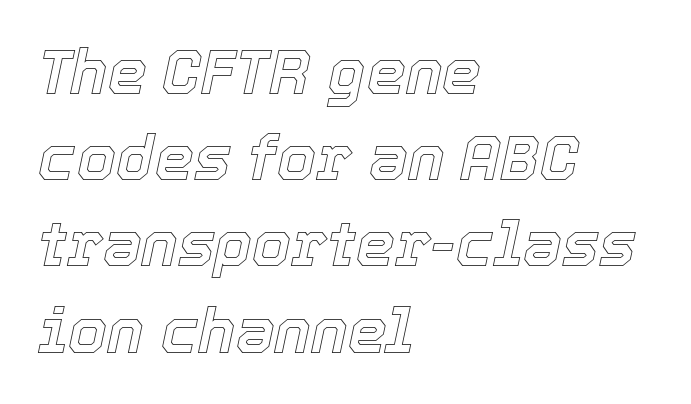
Note the varied advance widths — an 'i' is clearly narrower than an 'm'. The setting favours the left margin, as ordinary paragraphs usually do. This sample uses an oblique cut, with every glyph tilted off the vertical. Just letters on the line, the space beneath them empty. What stands out about the letter spacing? Nothing — it is the standard amount. The designer left line spacing at the default.
